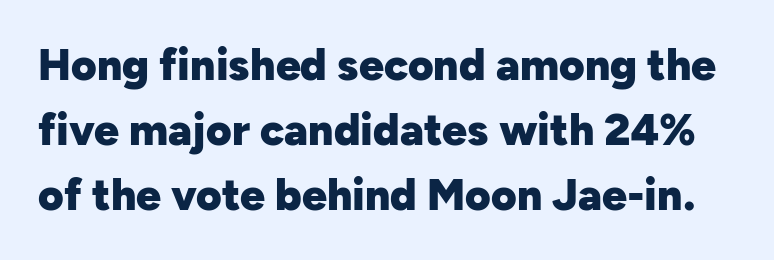
Rendered with straight, roman letterforms. Check where the strokes stop: nothing finishes them off — pure sans. A clean baseline with only descenders dipping below it. The passage shown is emphatically bold.
